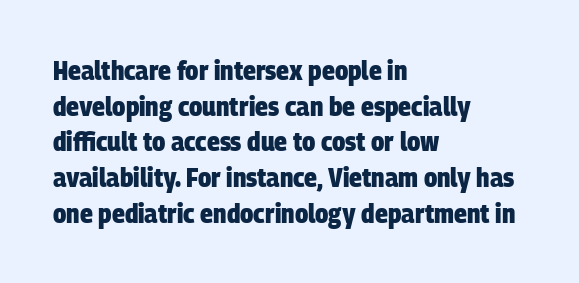
How would I describe the line gaps? Plain and ordinary. Casual observation: everything's shoved over to the left. The words here are not underlined. Students, note that the glyphs here touch the page at normal intervals. Strong, thick strokes mark this as bold type.
